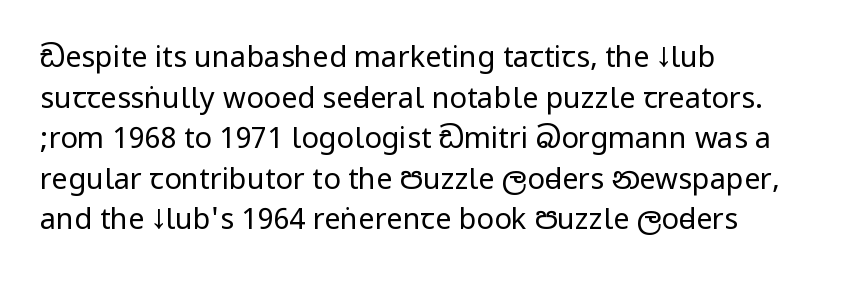
Reading down the column, the eye jumps a familiar distance to each next line. Think standard paragraph weight, or any step lighter than that. Between one letter and the next there's only the usual sliver of space. Has an underline been added? It has not.
